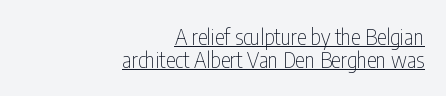
Heaviness? Minimal to ordinary, like unemphasized prose. Does the lettering tilt? It doesn't — this is upright. Regarding leading, the lines here are crowded together. The tracking reads as untouched default to a designer's eye.
